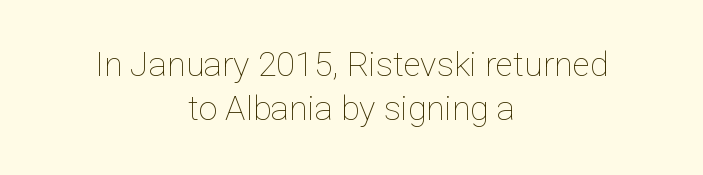
{"italic": "no", "bold": "no", "weight": "thin", "width": "normal", "stroke_contrast": "low", "x_height": "medium", "monospaced": "no", "underline": "no", "align": "center", "line_spacing": "normal", "line_spacing_ratio": 1.28, "letter_spacing": "normal", "letter_spacing_em": 0.0, "glyph_px": 34}
